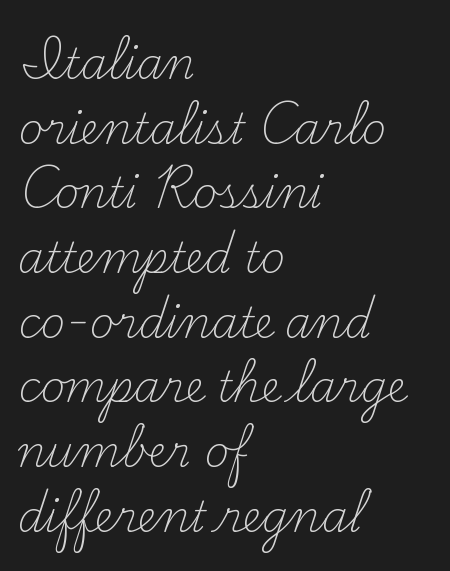
{"bold": "no", "weight": "light", "width": "normal", "stroke_contrast": "medium", "x_height": "small", "monospaced": "no", "underline": "no", "align": "left", "line_spacing": "normal", "line_spacing_ratio": 1.54, "letter_spacing": "normal", "letter_spacing_em": 0.0, "glyph_px": 42}
